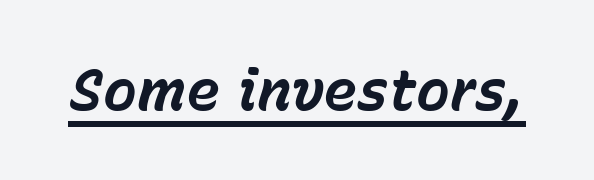
Q: Is the text bold? A: Yes.
Q: Is the text italic (slanted)? A: Yes, it leans right by about 15 degrees.
Q: Is the text underlined? A: Yes.
Q: Is the spacing between letters normal or unusually wide? A: Normal.
Q: Width (condensed, normal, or wide)? A: Normal.
Q: Stroke contrast? A: Low.
Q: x-height? A: Medium.
Q: Monospaced? A: No.
